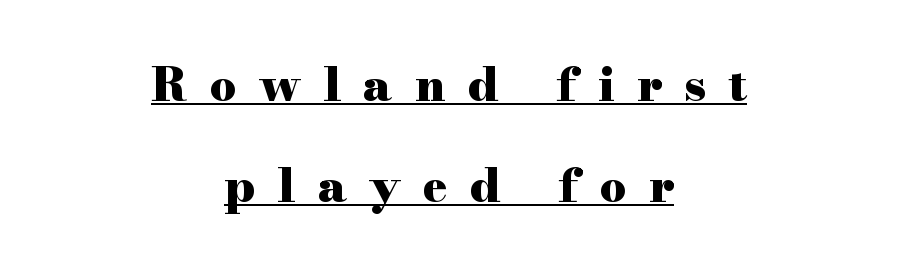
{"serif": "yes", "italic": "no", "bold": "yes", "weight": "heavy", "width": "wide", "stroke_contrast": "high", "x_height": "small", "monospaced": "no", "underline": "yes", "align": "center", "line_spacing": "loose", "line_spacing_ratio": 2.2, "letter_spacing": "wide", "letter_spacing_em": 0.49, "glyph_px": 46}
